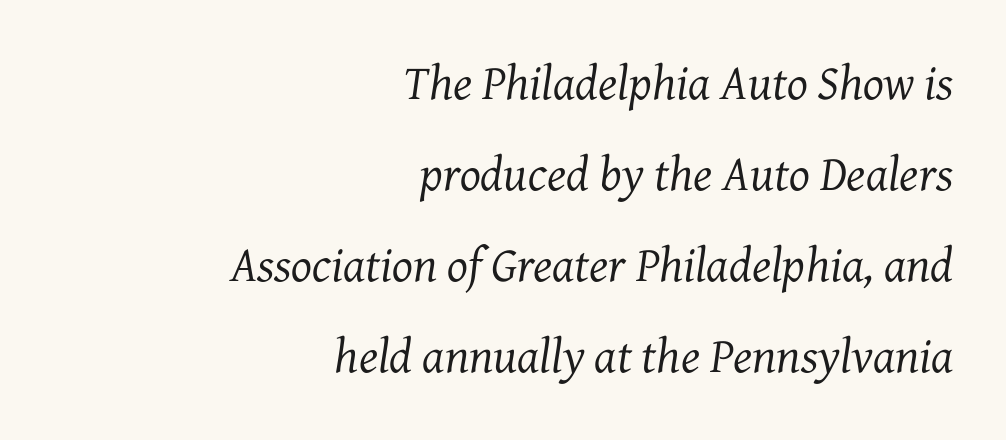
{"serif": "yes", "italic": "yes", "lean": "right", "slant_degrees": 7, "bold": "no", "weight": "regular", "width": "normal", "stroke_contrast": "medium", "x_height": "medium", "monospaced": "no", "underline": "no", "align": "right", "line_spacing_ratio": 1.86, "letter_spacing": "normal", "letter_spacing_em": 0.0, "glyph_px": 49}
